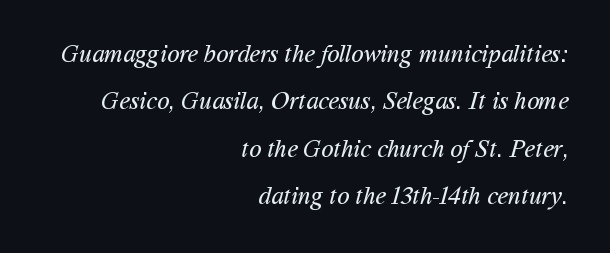
{"bold": "no", "underline": "no", "align": "right", "line_spacing": "loose", "line_spacing_ratio": 1.9, "letter_spacing": "normal", "letter_spacing_em": 0.0, "glyph_px": 25}
